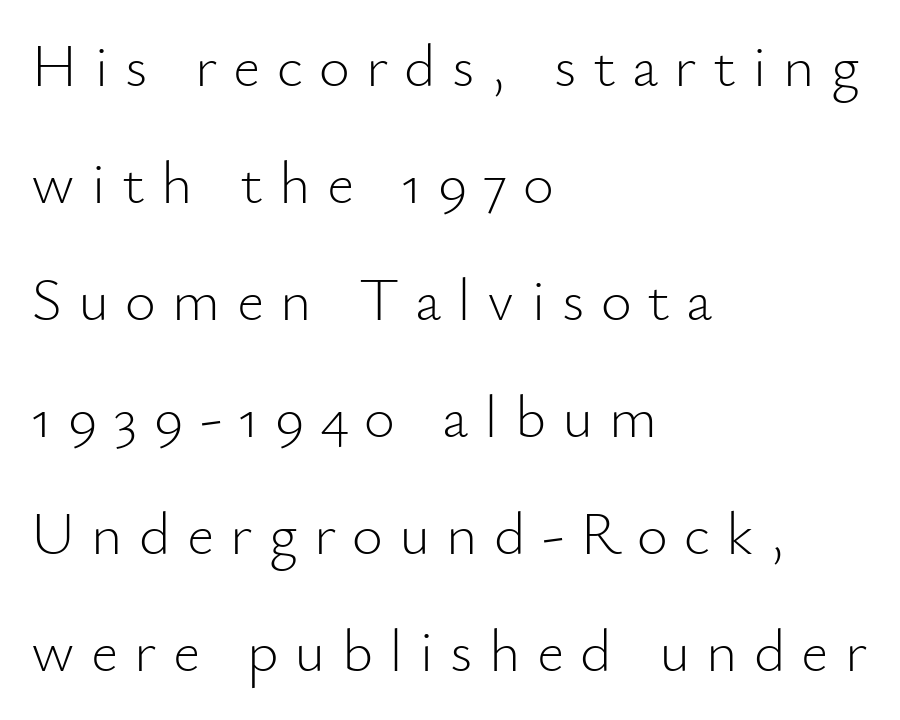
The image shows 60 px light sans-serif type, upright; set left-aligned, loose line spacing (1.95x), unusually wide letter spacing (+0.27 em), not underlined; low stroke contrast and a small x-height.
